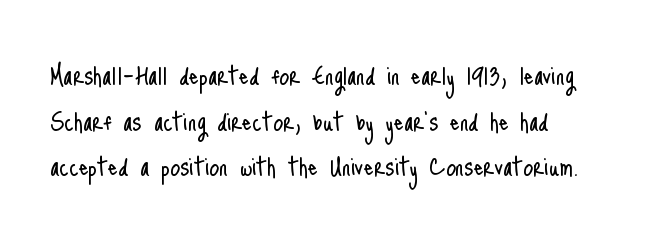
The axis of the letterforms is exactly vertical. Alignment: flush left. Stroke thickness stays within the range of a standard reading face or lighter. What stands out about the letter spacing? Nothing — it is the standard amount.
